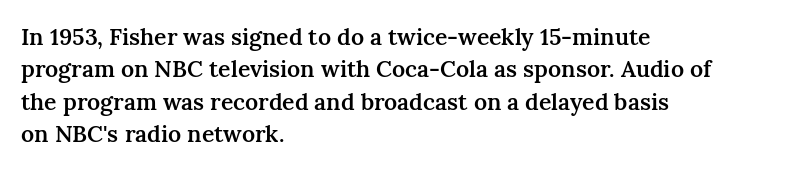
Compared with typical body copy, the letter spacing here is the same. The ragged edge is on the right, which tells us the setting is flush left. The line-height multiplier appears to be the usual default. Is the type bold? Partly — it's a semibold, heavier than regular but not fully bold. Style check: upright.
